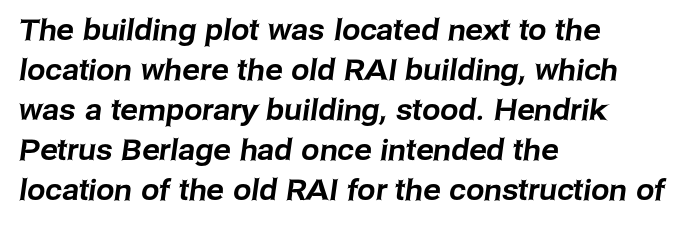
The vertical gap from one line to the next is medium. Think of a printed novel: that variable character pitch is what you see here. Just letters on the line, the space beneath them empty. Standard letterfit; no display-style spreading of the glyphs. Serif or sans? Sans — the stroke terminals are bare. Does the copy run flush right? No — it runs flush left.
